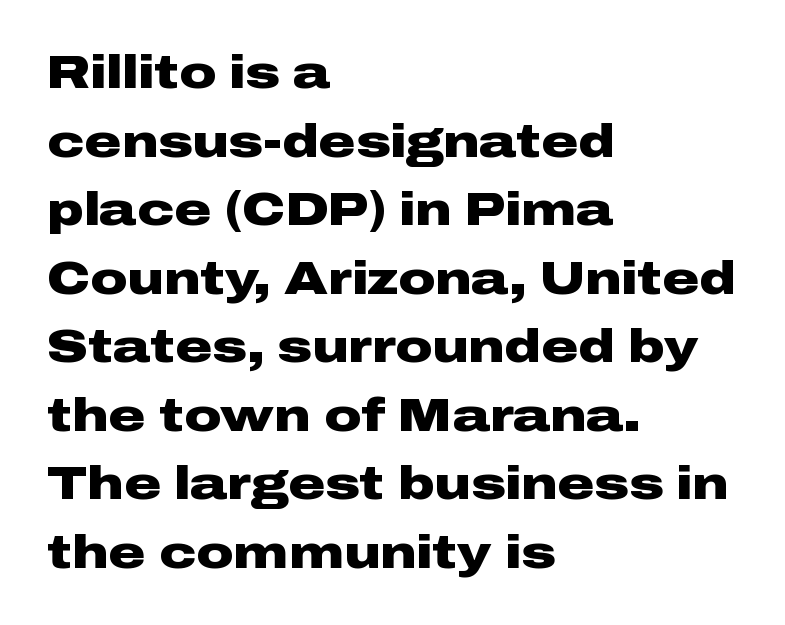
{"serif": "no", "italic": "no", "bold": "yes", "weight": "heavy", "width": "wide", "stroke_contrast": "low", "x_height": "medium", "monospaced": "no", "underline": "no", "align": "left", "line_spacing": "normal", "line_spacing_ratio": 1.49, "letter_spacing": "normal", "letter_spacing_em": 0.0, "glyph_px": 46}
